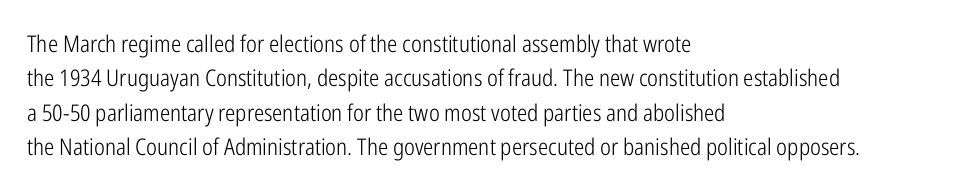
{"italic": "no", "bold": "no", "underline": "no", "align": "left", "line_spacing": "normal", "line_spacing_ratio": 1.49, "letter_spacing": "normal", "letter_spacing_em": 0.0, "glyph_px": 23}
